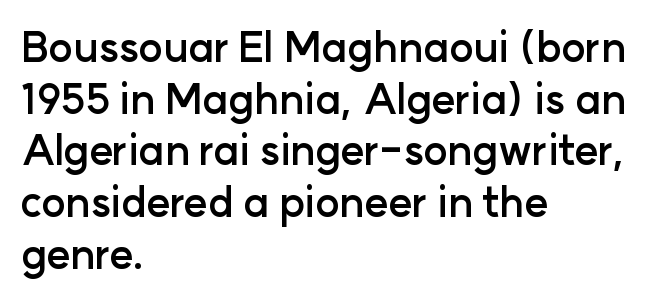
Q: Is the text bold? A: Yes.
Q: Is the text italic (slanted)? A: No, it is upright.
Q: Is the typeface a serif or a sans-serif typeface? A: Sans-serif.
Q: Is the text underlined? A: No.
Q: How is the paragraph aligned? A: Left-aligned.
Q: Is the spacing between letters normal or unusually wide? A: Normal.
Q: Is the spacing between lines tight, normal or loose? A: Normal.
Q: Width (condensed, normal, or wide)? A: Normal.
Q: Stroke contrast? A: Low.
Q: x-height? A: Medium.
Q: Monospaced? A: No.
